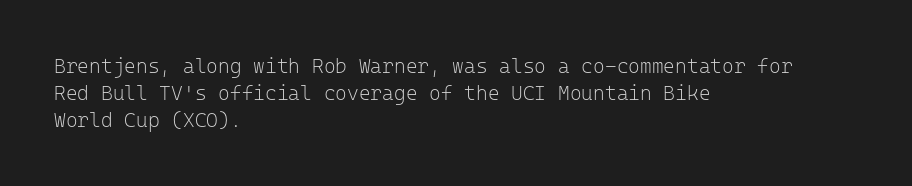
{"italic": "no", "bold": "no", "underline": "no", "align": "left", "line_spacing": "normal", "line_spacing_ratio": 1.35, "letter_spacing": "normal", "letter_spacing_em": 0.0, "glyph_px": 20}
